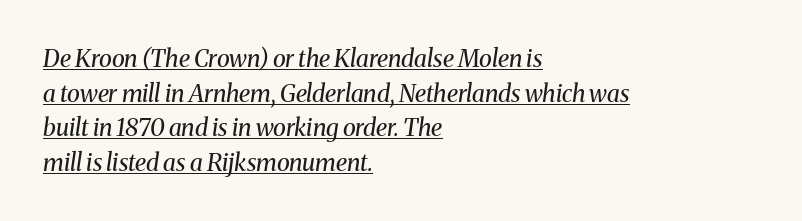
Q: Is the text bold? A: No.
Q: Is the text italic (slanted)? A: Yes, it leans right by about 8 degrees.
Q: Is the text underlined? A: Yes.
Q: How is the paragraph aligned? A: Left-aligned.
Q: Is the spacing between letters normal or unusually wide? A: Normal.
Q: Is the spacing between lines tight, normal or loose? A: Normal.
